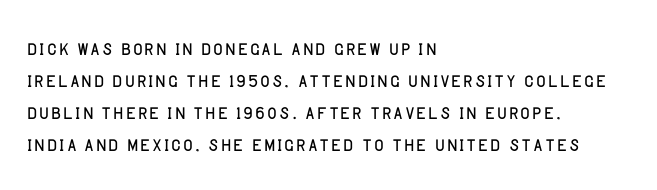
{"italic": "no", "bold": "no", "underline": "no", "align": "left", "line_spacing_ratio": 1.23, "letter_spacing": "normal", "letter_spacing_em": 0.0, "glyph_px": 26}
